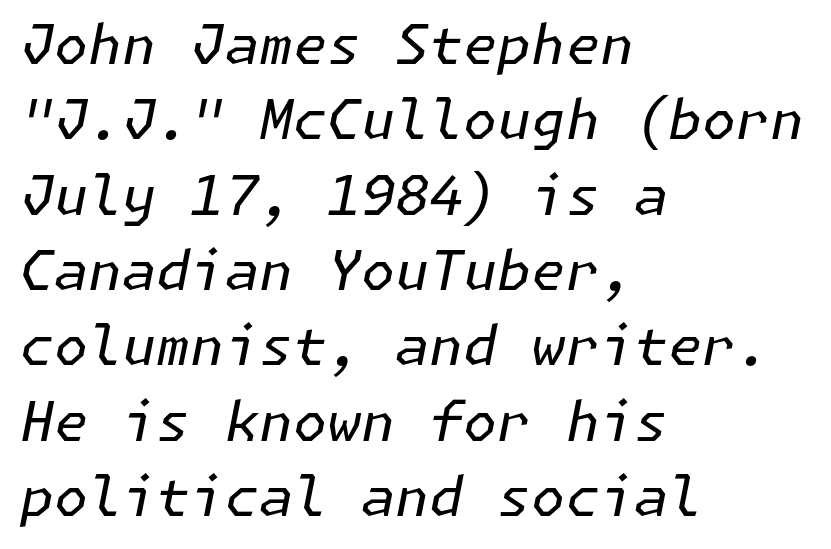
This rendering leaves character spacing at its baseline value. Each line starts at the same left margin while the right side varies. Descender tails drop into unmarked territory. The rendering applies a slant to the glyphs.
